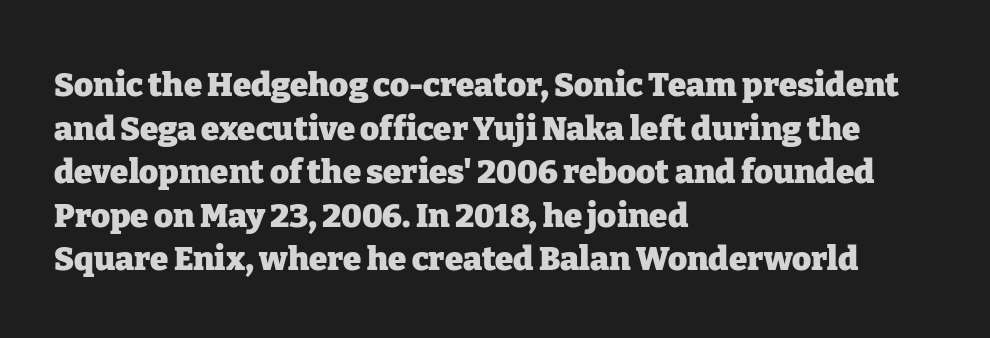
Q: Is the text bold? A: Yes.
Q: Is the text italic (slanted)? A: No, it is upright.
Q: Is the typeface a serif or a sans-serif typeface? A: Serif.
Q: Is the text underlined? A: No.
Q: How is the paragraph aligned? A: Left-aligned.
Q: Is the spacing between letters normal or unusually wide? A: Normal.
Q: Is the spacing between lines tight, normal or loose? A: Normal.
Q: Width (condensed, normal, or wide)? A: Normal.
Q: Stroke contrast? A: Low.
Q: x-height? A: Medium.
Q: Monospaced? A: No.
